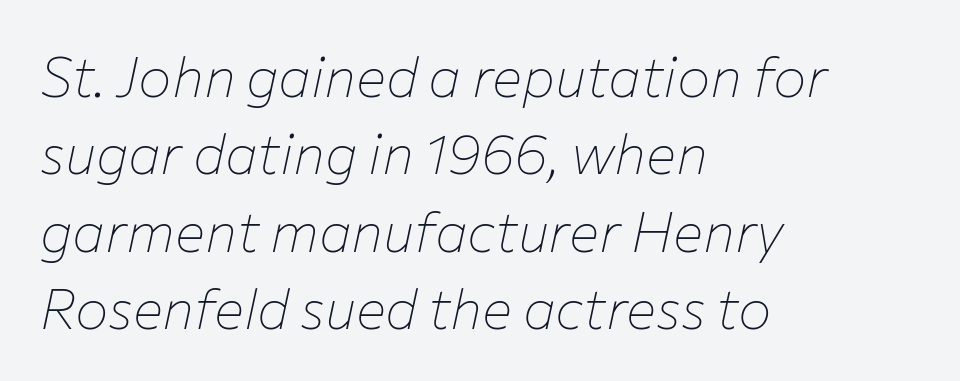
The paragraph shown leans on its left margin. Look at the tracking — it's just the regular setting, nothing added. Decoration check: the copy has no underline. Quick note: italic.
